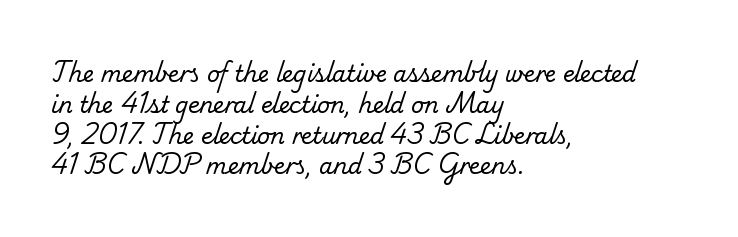
{"bold": "no", "underline": "no", "align": "left", "line_spacing": "normal", "line_spacing_ratio": 1.4, "letter_spacing": "normal", "letter_spacing_em": 0.0, "glyph_px": 22}
